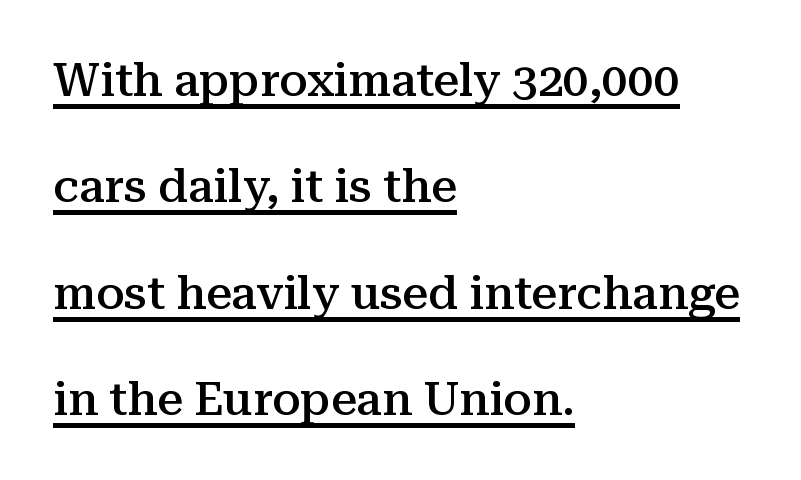
Q: Is the text bold? A: Semi-bold.
Q: Is the text italic (slanted)? A: No, it is upright.
Q: Is the typeface a serif or a sans-serif typeface? A: Serif.
Q: Is the text underlined? A: Yes.
Q: How is the paragraph aligned? A: Left-aligned.
Q: Is the spacing between letters normal or unusually wide? A: Normal.
Q: Is the spacing between lines tight, normal or loose? A: Loose.
Q: Width (condensed, normal, or wide)? A: Normal.
Q: Stroke contrast? A: Medium.
Q: x-height? A: Medium.
Q: Monospaced? A: No.
